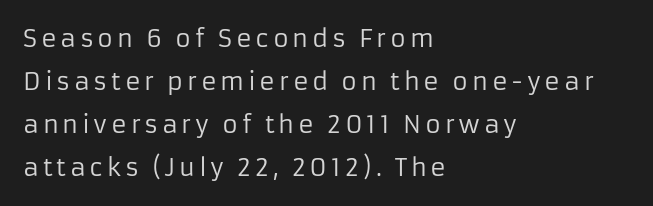
The image shows 24 px text type, upright; set left-aligned, line spacing 1.79x, not underlined.
